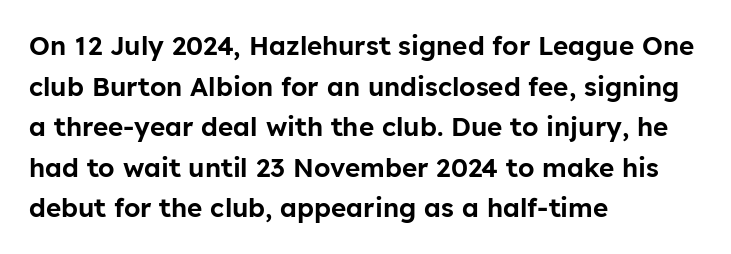
{"italic": "no", "underline": "no", "align": "left", "line_spacing": "normal", "line_spacing_ratio": 1.56, "letter_spacing": "normal", "letter_spacing_em": 0.0, "glyph_px": 26}
